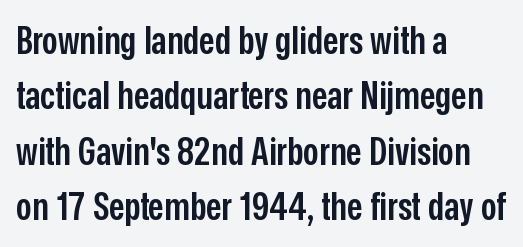
Q: Is the text bold? A: Semi-bold.
Q: Is the text italic (slanted)? A: No, it is upright.
Q: Is the typeface a serif or a sans-serif typeface? A: Sans-serif.
Q: Is the text underlined? A: No.
Q: How is the paragraph aligned? A: Left-aligned.
Q: Is the spacing between letters normal or unusually wide? A: Normal.
Q: Is the spacing between lines tight, normal or loose? A: Normal.
Q: Width (condensed, normal, or wide)? A: Condensed.
Q: Stroke contrast? A: Low.
Q: x-height? A: Medium.
Q: Monospaced? A: No.
